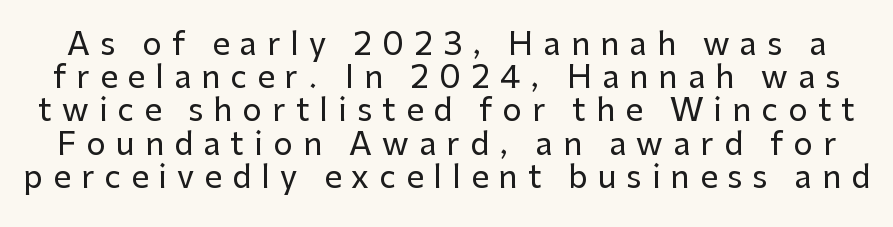
{"serif": "no", "italic": "no", "width": "normal", "stroke_contrast": "low", "x_height": "medium", "monospaced": "no", "underline": "no", "line_spacing": "tight", "line_spacing_ratio": 1.07, "letter_spacing": "wide", "letter_spacing_em": 0.33, "glyph_px": 31}
